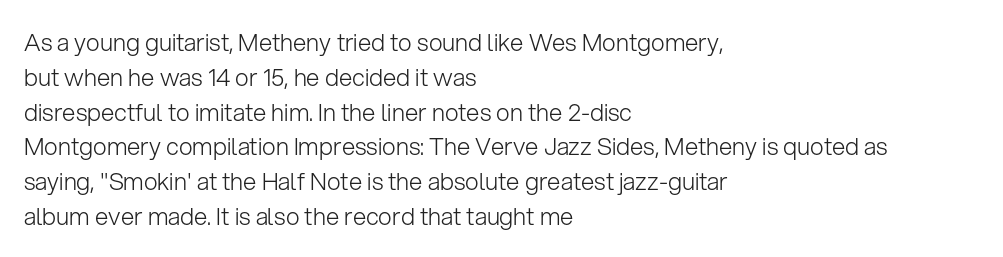
{"italic": "no", "bold": "no", "underline": "no", "align": "left", "line_spacing": "normal", "line_spacing_ratio": 1.45, "letter_spacing": "normal", "letter_spacing_em": 0.0, "glyph_px": 24}
